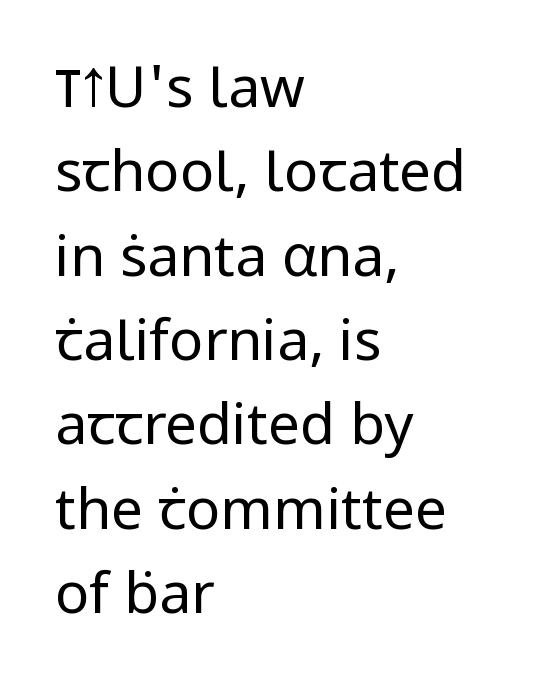
{"serif": "no", "italic": "no", "bold": "no", "weight": "regular", "width": "normal", "stroke_contrast": "low", "x_height": "medium", "monospaced": "no", "underline": "no", "align": "left", "line_spacing": "normal", "line_spacing_ratio": 1.48, "letter_spacing": "normal", "letter_spacing_em": 0.0, "glyph_px": 57}
